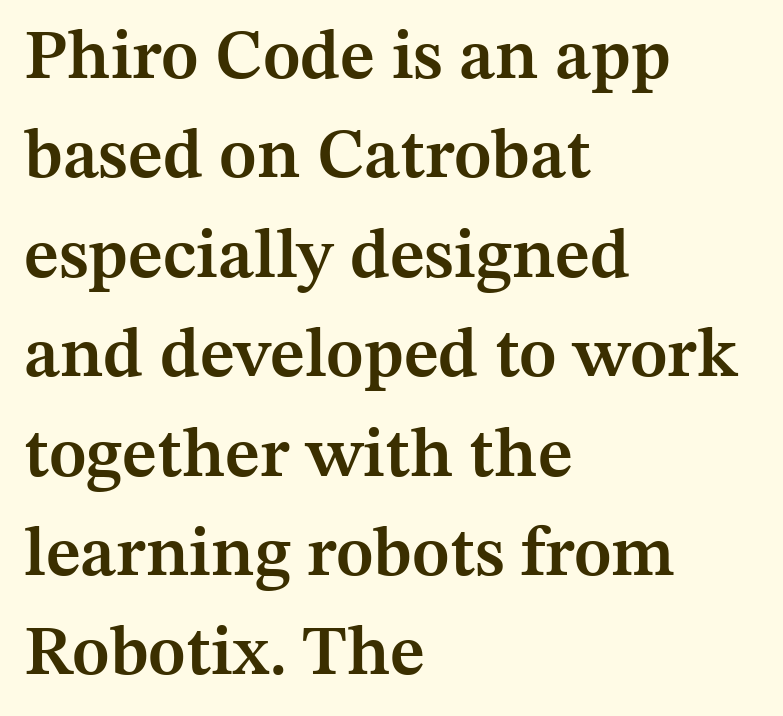
{"serif": "yes", "italic": "no", "bold": "semi", "weight": "semibold", "width": "normal", "stroke_contrast": "medium", "x_height": "medium", "monospaced": "no", "underline": "no", "align": "left", "line_spacing": "normal", "line_spacing_ratio": 1.42, "letter_spacing": "normal", "letter_spacing_em": 0.0, "glyph_px": 70}
